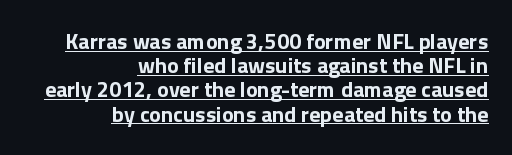
Q: Is the text bold? A: Yes.
Q: Is the text italic (slanted)? A: No, it is upright.
Q: Is the text underlined? A: Yes.
Q: How is the paragraph aligned? A: Right-aligned.
Q: Is the spacing between letters normal or unusually wide? A: Normal.
Q: Is the spacing between lines tight, normal or loose? A: Tight.
